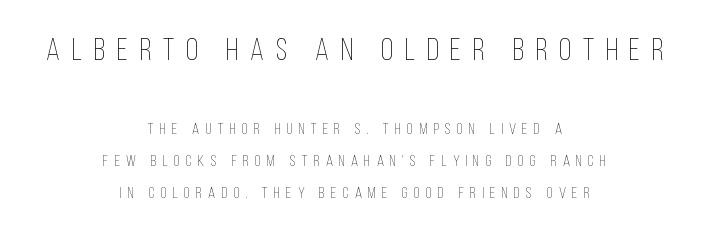
The image shows 31 px thin, condensed type, upright; set centered, loose line spacing (1.98x), unusually wide letter spacing (+0.38 em), not underlined; the first (top) block is 1.94x larger; low stroke contrast and a large x-height.
